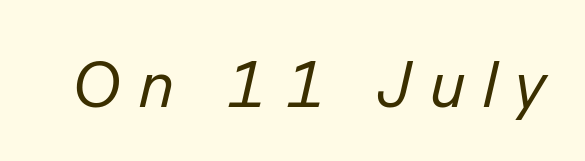
The image shows 65 px regular-weight type, italic (leaning right); set unusually wide letter spacing (+0.28 em), not underlined; low stroke contrast and a medium x-height.
